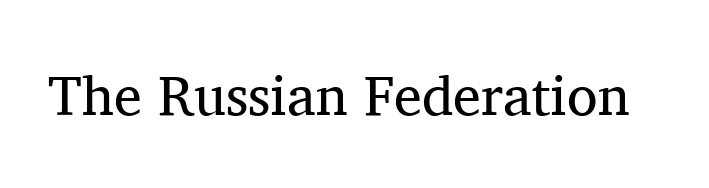
The image shows 56 px regular-weight serif type, upright; set normal letter spacing, not underlined; medium stroke contrast and a medium x-height.
